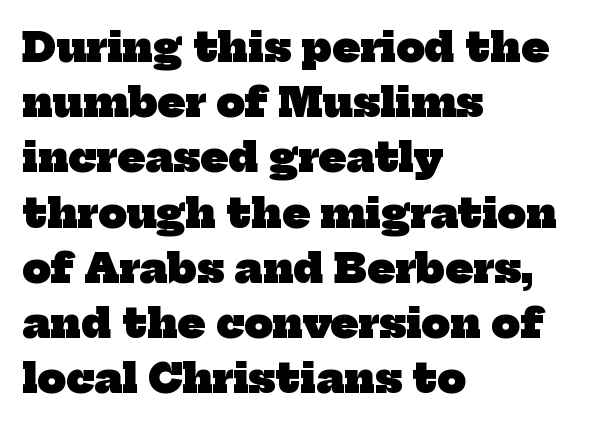
The image shows 40 px heavy serif type; set left-aligned, normal line spacing (1.38x), normal letter spacing, not underlined; low stroke contrast and a medium x-height.
